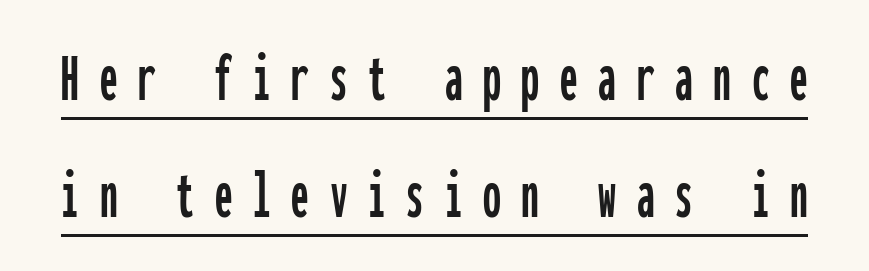
Q: Is the text italic (slanted)? A: No, it is upright.
Q: Is the typeface a serif or a sans-serif typeface? A: Sans-serif.
Q: Is the text underlined? A: Yes.
Q: Is the spacing between letters normal or unusually wide? A: Unusually wide.
Q: Is the spacing between lines tight, normal or loose? A: Normal.
Q: Width (condensed, normal, or wide)? A: Condensed.
Q: Stroke contrast? A: Low.
Q: x-height? A: Medium.
Q: Monospaced? A: Yes.
